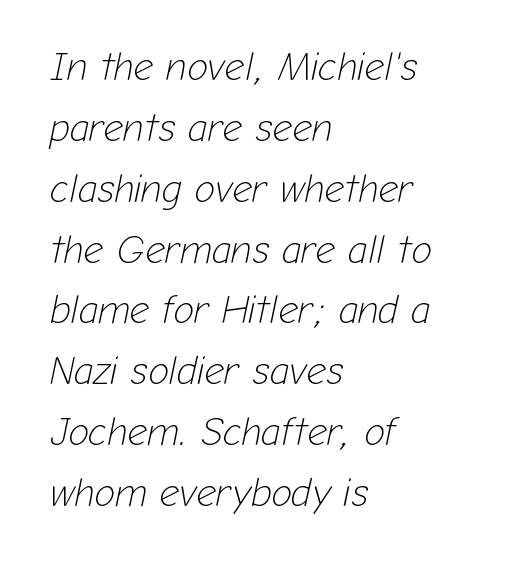
The image shows 39 px light type, italic (leaning right); set left-aligned, normal line spacing (1.56x), normal letter spacing, not underlined; low stroke contrast and a medium x-height.
